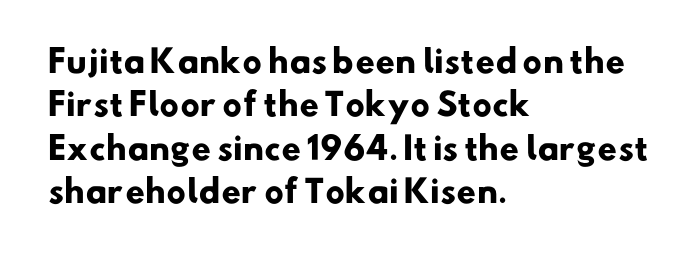
Regarding serifs, this sample does without them. If you drew a ruler down the left edge, every line would touch it. The face used here is proportionally spaced, like ordinary book or web type. Leading: standard.
